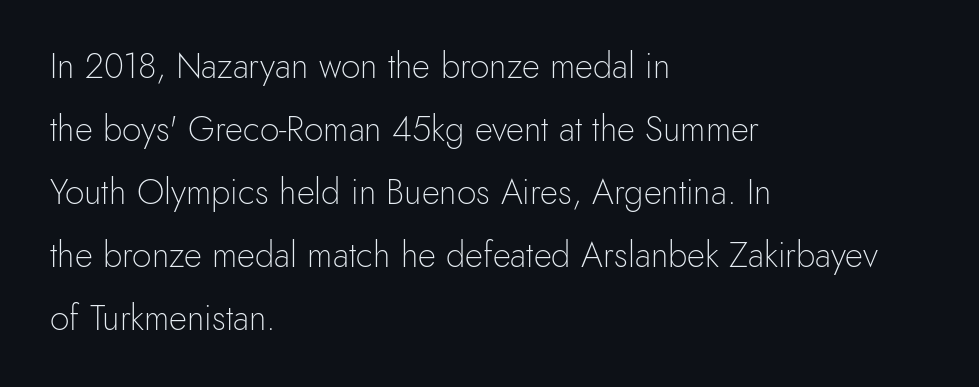
The image shows 35 px light sans-serif type, upright; set left-aligned, line spacing 1.8x, normal letter spacing, not underlined; a small x-height.
